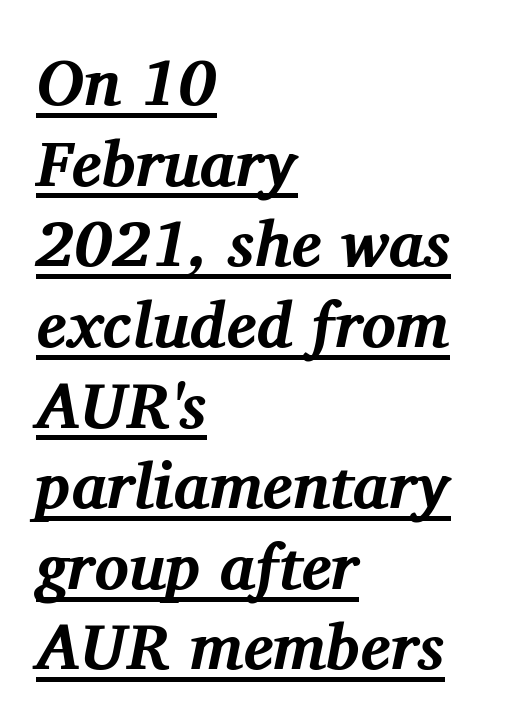
The image shows 64 px bold serif type, italic (leaning right); set left-aligned, normal line spacing (1.26x), normal letter spacing, underlined; medium stroke contrast and a medium x-height.
